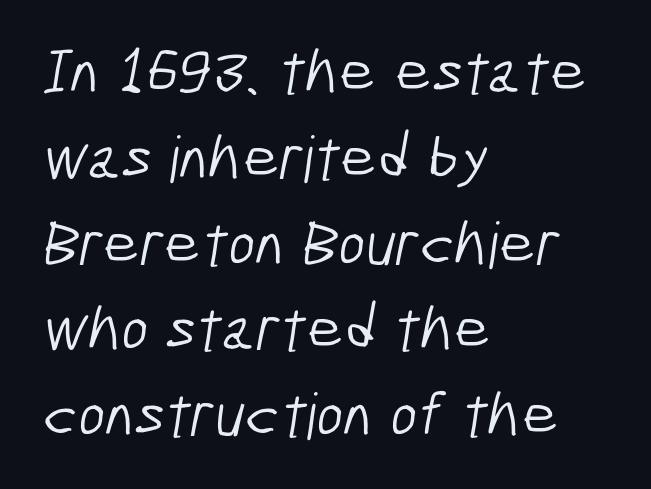
Q: Is the text bold? A: No.
Q: Is the typeface a serif or a sans-serif typeface? A: Sans-serif.
Q: Is the text underlined? A: No.
Q: How is the paragraph aligned? A: Left-aligned.
Q: Is the spacing between letters normal or unusually wide? A: Normal.
Q: Is the spacing between lines tight, normal or loose? A: Normal.
Q: Width (condensed, normal, or wide)? A: Condensed.
Q: Stroke contrast? A: Low.
Q: x-height? A: Medium.
Q: Monospaced? A: No.
